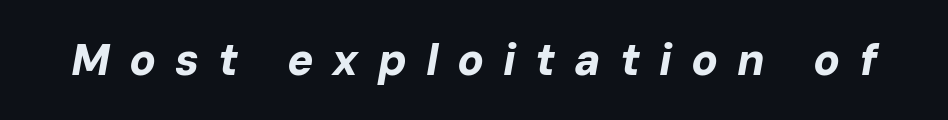
The image shows 44 px bold type, italic (leaning right); set unusually wide letter spacing (+0.43 em), not underlined; low stroke contrast and a medium x-height.
